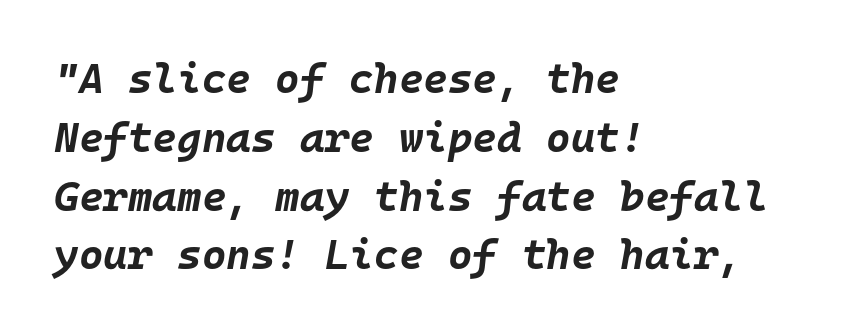
Does the copy run flush right? No — it runs flush left. A typesetter would call this monospace, since all characters share one set width. The typesetting leans heavy: a genuine bold. Unmarked baselines from the first word to the last. Spacing between characters is what you'd get straight out of the box. Quick note: interline space is typical.
